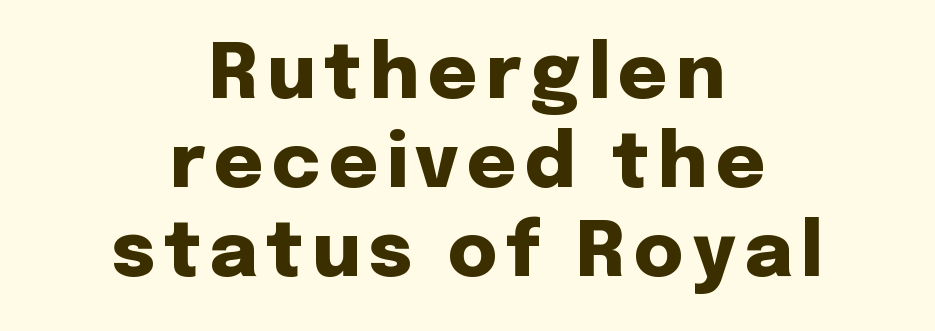
In terms of letterform style, serifs are entirely absent. The setting favours the middle, as headings and verse often do. The letters advance in unequal steps, a hallmark of proportional type. The sample has been set heavy, in full bold.
